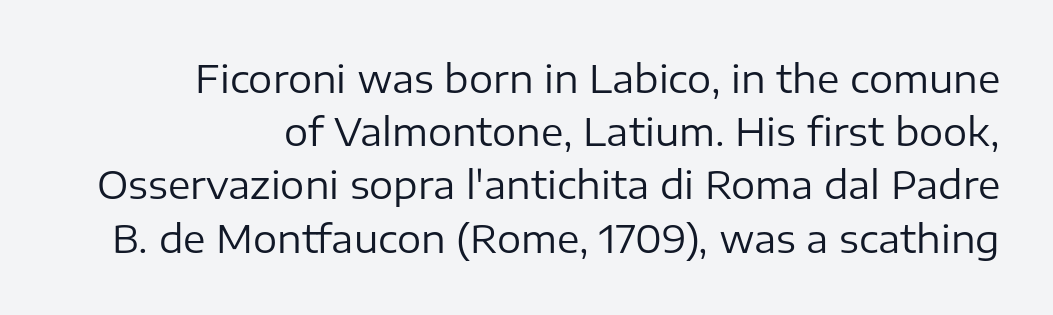
The gap between lines stays unmarked. This sample uses a sans-serif face. Is this a fixed-width face? No — the glyphs have proportional, varying widths. The passage shown stacks its lines at a standard gap.
